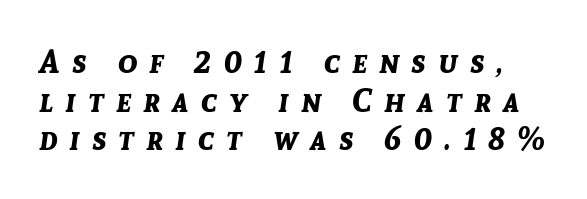
The image shows 32 px bold type, italic (leaning right); set line spacing 1.21x, unusually wide letter spacing (+0.38 em), not underlined; low stroke contrast and a medium x-height.
